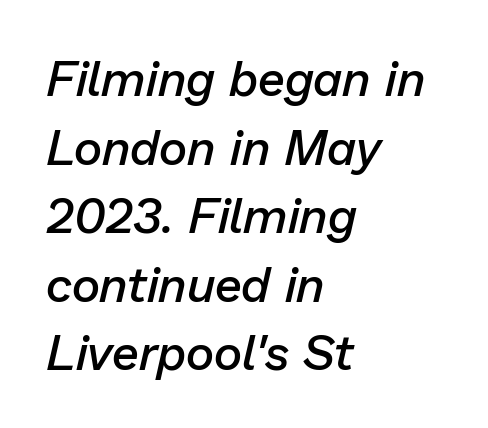
There is no visible air inserted between adjacent glyphs. This rendering features lettering with no underline. The passage shown leans; its letterforms are oblique. Alignment: flush left. Semibold letterforms, between regular and bold. If you measured baseline to baseline, you'd find a middling distance.
